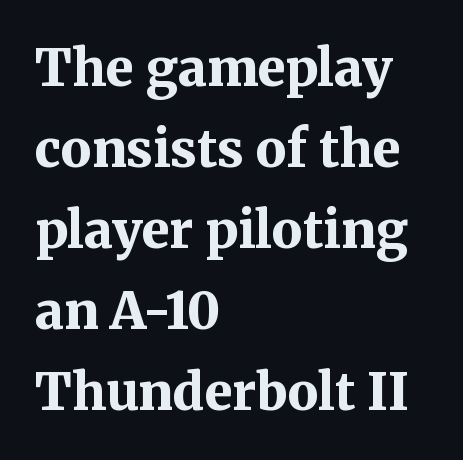
{"serif": "yes", "italic": "no", "bold": "yes", "weight": "bold", "width": "normal", "stroke_contrast": "medium", "x_height": "medium", "monospaced": "no", "underline": "no", "align": "left", "line_spacing": "normal", "line_spacing_ratio": 1.59, "letter_spacing": "normal", "letter_spacing_em": 0.0, "glyph_px": 51}
